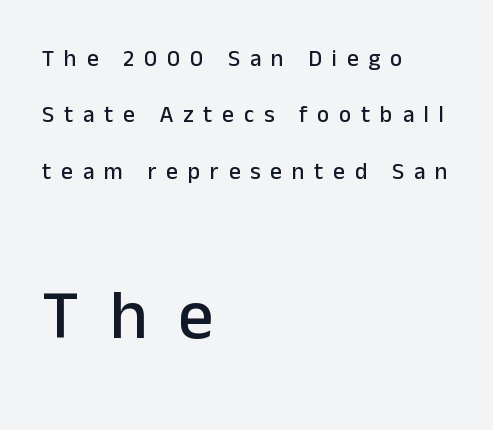
{"serif": "no", "italic": "no", "width": "normal", "stroke_contrast": "low", "x_height": "medium", "monospaced": "no", "underline": "no", "align": "left", "line_spacing": "loose", "line_spacing_ratio": 2.45, "letter_spacing": "wide", "letter_spacing_em": 0.43, "larger_block": "second", "size_ratio": 3.04, "glyph_px": 70}
